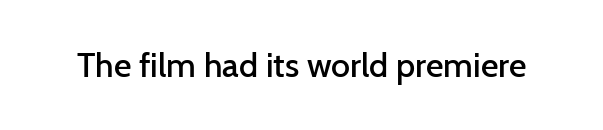
The image shows 34 px semibold sans-serif type, upright; set normal letter spacing, not underlined; low stroke contrast and a medium x-height.
